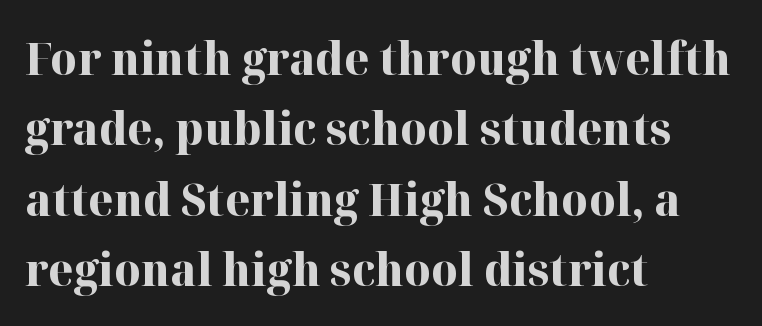
Unlike italic type, these characters show no tilt at all. Caption: standard tracking, unaltered. Look at the bottom of the vertical strokes: they flare into serifs here. Is the block centered? No — it sits flush against the left margin.
